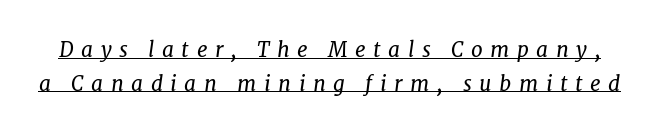
Q: Is the text bold? A: No.
Q: Is the text italic (slanted)? A: Yes, it leans right by about 7 degrees.
Q: Is the text underlined? A: Yes.
Q: Is the spacing between letters normal or unusually wide? A: Unusually wide.
Q: Is the spacing between lines tight, normal or loose? A: Normal.
